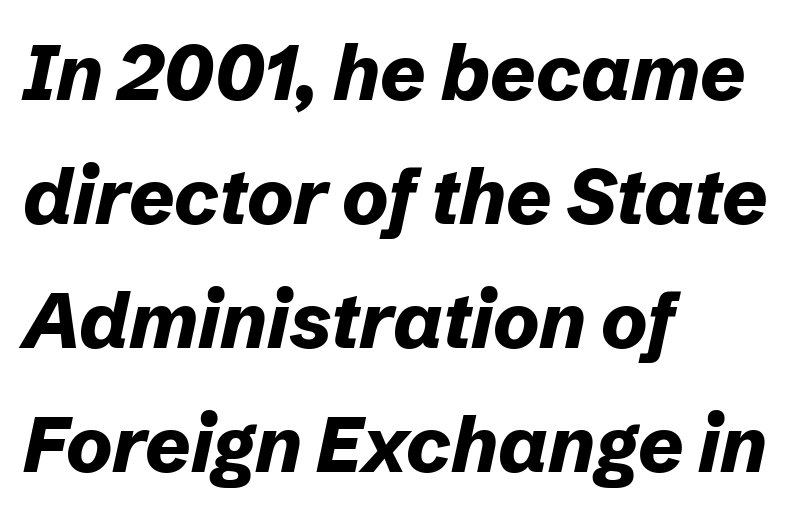
The image shows 78 px bold type, italic (leaning right); set left-aligned, normal line spacing (1.59x), normal letter spacing, not underlined; low stroke contrast and a medium x-height.
